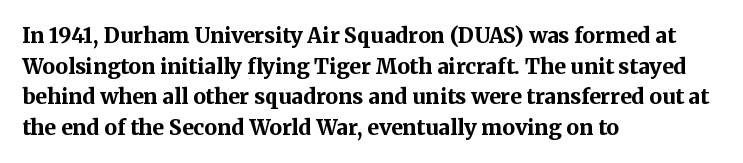
{"italic": "no", "bold": "yes", "underline": "no", "align": "left", "line_spacing": "normal", "line_spacing_ratio": 1.46, "letter_spacing": "normal", "letter_spacing_em": 0.0, "glyph_px": 21}
